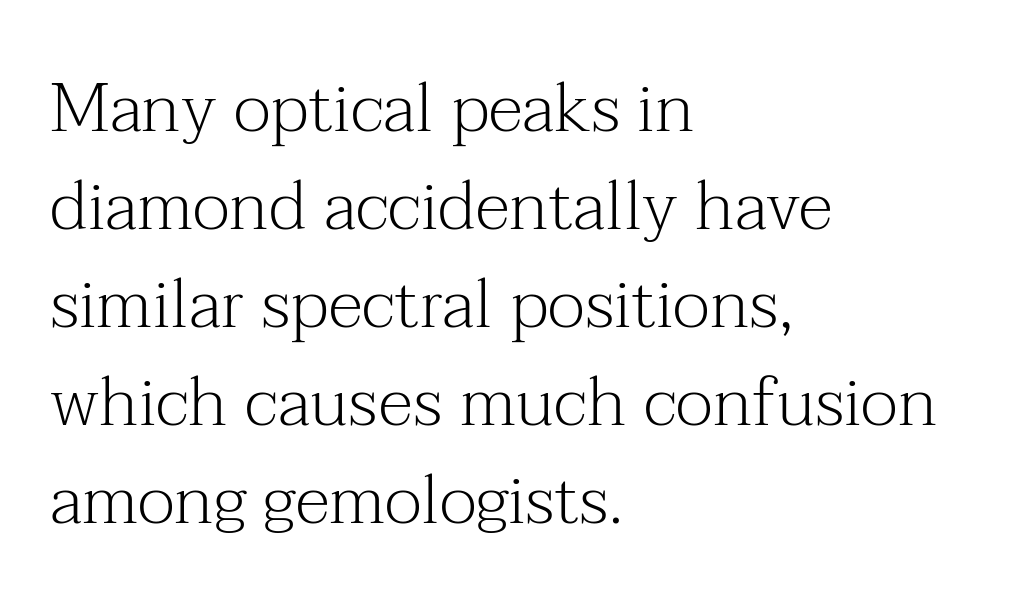
The space directly below the letters is spotless. One-word summary of the alignment: left. Is this a heavy cut? Hardly; it is regular or lighter. You could not count columns in this text — the font is proportionally spaced. Quick note: interline space is typical.
